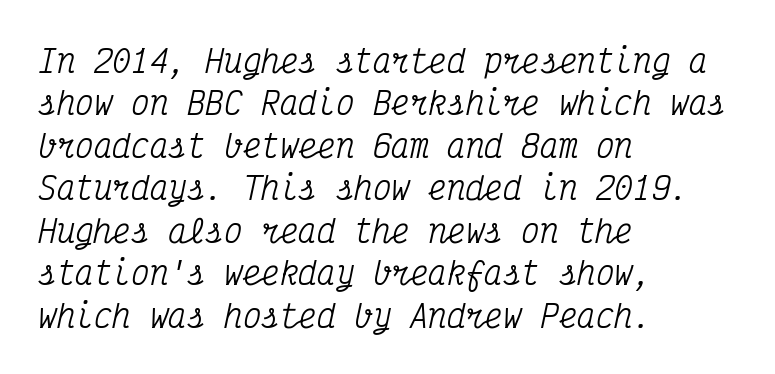
Font category for this specimen: serif. The rows are spaced the way most documents space them. The rendering uses typewriter-style spacing with identical character cells. Would a proofreader flag this as italicized? Yes. Glance below the letters and you will spot only blank space.
